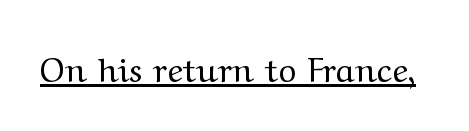
The characters display serif detailing at their extremities. Summary of weight: not heavy and not bold. A typographer would call this underscored text. Compared with typical body copy, the letter spacing here is the same. Italic? Not at all — the glyphs are vertical.
